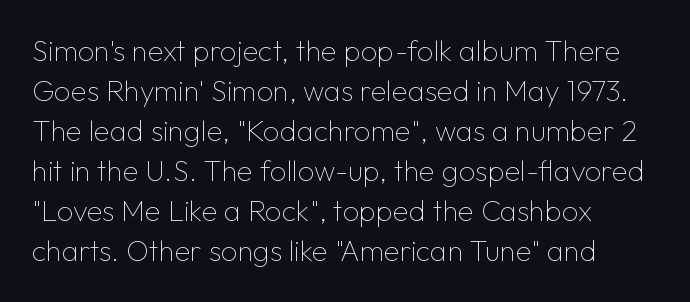
Q: Is the text bold? A: No.
Q: Is the text italic (slanted)? A: No, it is upright.
Q: Is the typeface a serif or a sans-serif typeface? A: Sans-serif.
Q: Is the text underlined? A: No.
Q: How is the paragraph aligned? A: Left-aligned.
Q: Is the spacing between letters normal or unusually wide? A: Normal.
Q: Is the spacing between lines tight, normal or loose? A: Normal.
Q: Width (condensed, normal, or wide)? A: Normal.
Q: Stroke contrast? A: Low.
Q: x-height? A: Medium.
Q: Monospaced? A: No.
